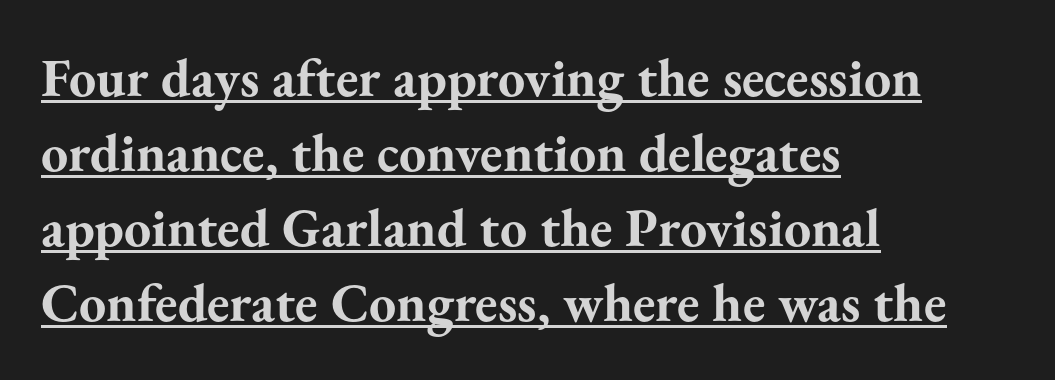
A normal amount of white space separates one row of letters from the next. This sample is left-justified, so line endings fall wherever the words run out. These characters rest on top of a visible drawn line. Nope, not italic — everything's standing straight. This sample has the flowing, uneven cadence of proportional lettering.
